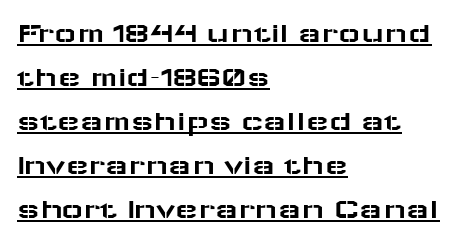
The image shows 30 px wide sans-serif type, upright; set left-aligned, normal line spacing (1.47x), normal letter spacing, underlined; low stroke contrast and a medium x-height.
